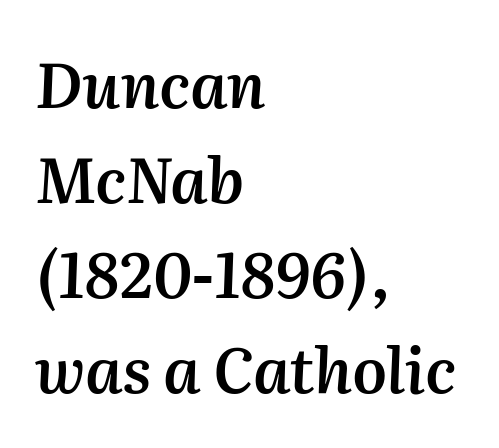
Varying glyph widths throughout — classic text-font behaviour. As a designer I'd log this as weight 600, semibold. Nobody touched the tracking dial on this one. The string is rendered with underlining switched off. The paragraph shown leans on its left margin. This is oblique type, the kind used for emphasis or titles.
